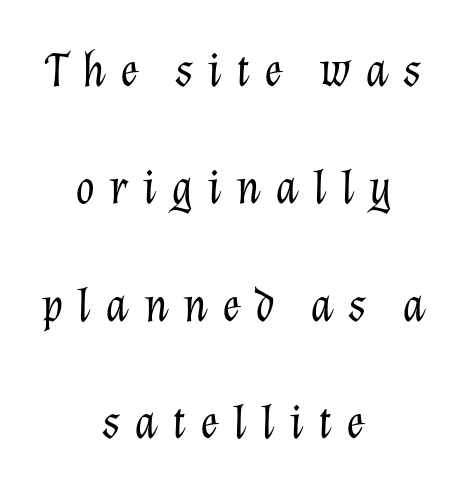
{"italic": "yes", "lean": "right", "slant_degrees": 12, "bold": "no", "weight": "light", "width": "normal", "stroke_contrast": "low", "x_height": "medium", "monospaced": "no", "underline": "no", "align": "center", "line_spacing": "loose", "line_spacing_ratio": 2.35, "letter_spacing": "wide", "letter_spacing_em": 0.28, "glyph_px": 50}
